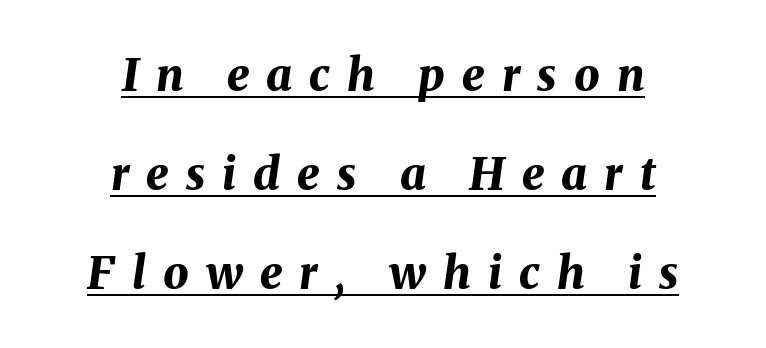
The rendering applies a slant to the glyphs. Every word sits above its own underline. A typesetter would call this proportional, since set widths differ per character. Caption: multi-line text, centered on the measure. Bold? Absolutely — the strokes are thick and heavy.
